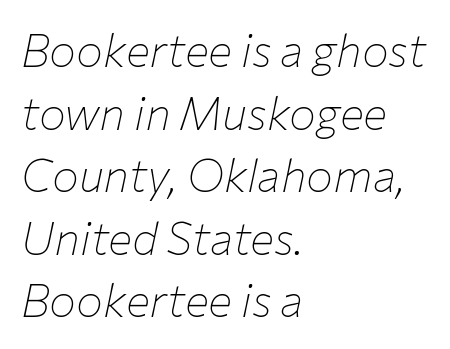
Whoever set this chose a conventional vertical rhythm. Here the designer chose a conventional face with non-uniform glyph widths. This rendering uses left alignment, leaving the right contour irregular. No letter is thick-stroked: the sample isn't bold. Would a proofreader flag this as italicized? Yes.
